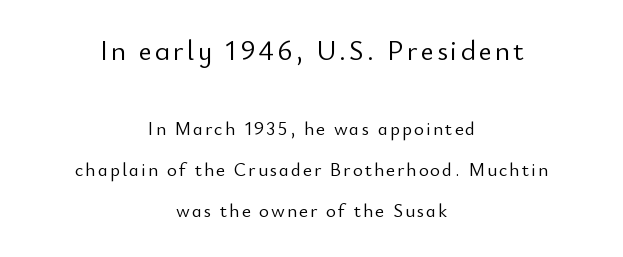
Descenders are the only things crossing below the line. Unbolded letterforms with no extra heft. Alignment: centered. Nope, not italic — everything's standing straight.
